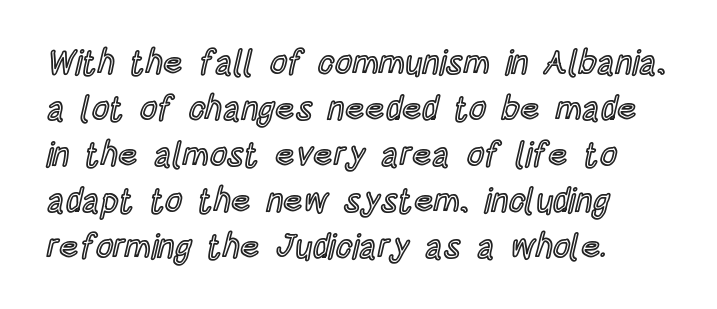
{"width": "condensed", "x_height": "large", "monospaced": "no", "underline": "no", "align": "left", "line_spacing": "normal", "line_spacing_ratio": 1.35, "letter_spacing": "normal", "letter_spacing_em": 0.0, "glyph_px": 34}
